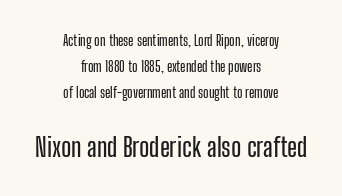
The image shows 26 px text type, upright; set centered, line spacing 1.87x, normal letter spacing, not underlined; the second (bottom) block is 1.86x larger.
